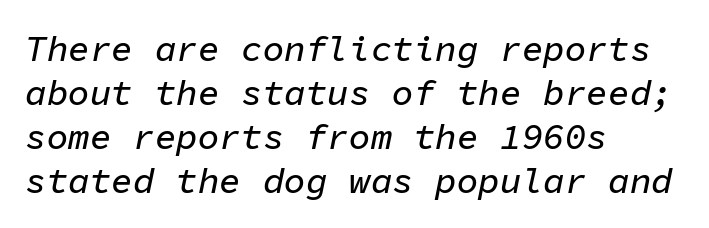
{"italic": "yes", "lean": "right", "slant_degrees": 11, "width": "normal", "stroke_contrast": "low", "x_height": "medium", "monospaced": "yes", "underline": "no", "align": "left", "line_spacing_ratio": 1.22, "letter_spacing": "normal", "letter_spacing_em": 0.0, "glyph_px": 36}
